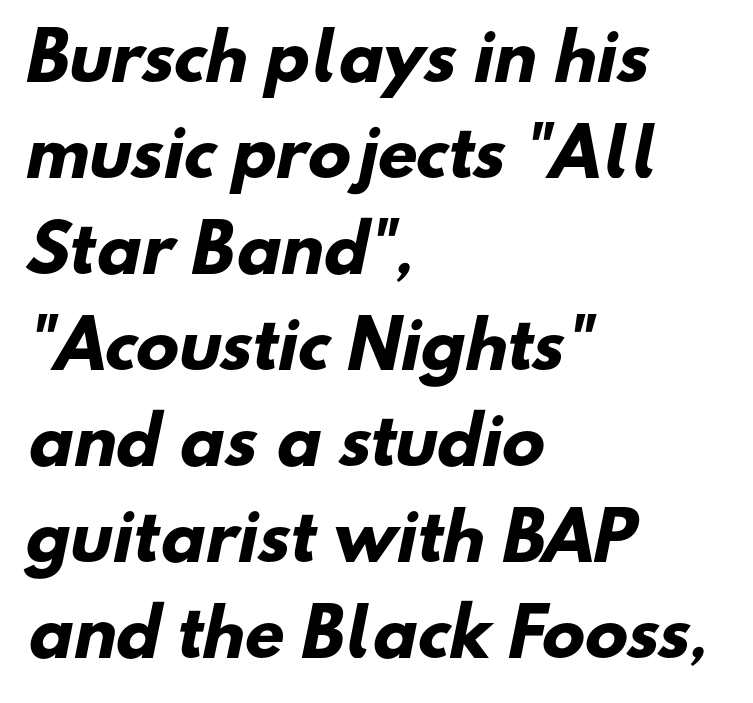
The image shows 64 px heavy sans-serif type; set left-aligned, normal line spacing (1.5x), normal letter spacing, not underlined; low stroke contrast and a small x-height.
